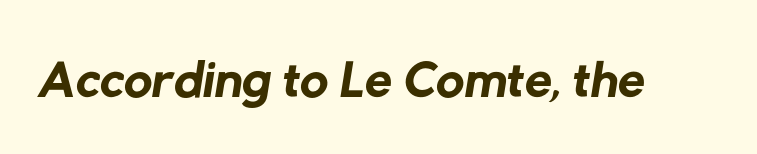
Q: Is the text bold? A: No.
Q: Is the typeface a serif or a sans-serif typeface? A: Sans-serif.
Q: Is the text underlined? A: No.
Q: Is the spacing between letters normal or unusually wide? A: Normal.
Q: Width (condensed, normal, or wide)? A: Normal.
Q: Stroke contrast? A: Low.
Q: x-height? A: Medium.
Q: Monospaced? A: No.
